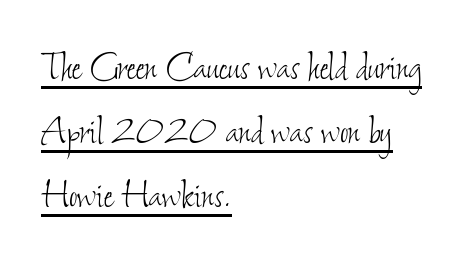
Honestly, the letter spacing is just normal — you wouldn't notice it. How would I describe the line gaps? Plain and ordinary. Is the stroke heavy? The answer is a plain regular-or-lighter. This sample carries an underscore along the baseline area.
